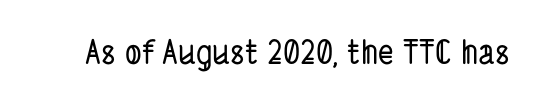
{"serif": "no", "width": "condensed", "stroke_contrast": "low", "x_height": "medium", "monospaced": "no", "underline": "no", "letter_spacing": "normal", "letter_spacing_em": 0.0, "glyph_px": 33}
